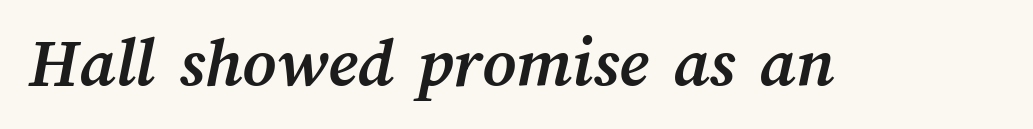
{"bold": "yes", "weight": "semibold", "width": "normal", "stroke_contrast": "medium", "x_height": "medium", "monospaced": "no", "underline": "no", "letter_spacing": "normal", "letter_spacing_em": 0.0, "glyph_px": 72}
